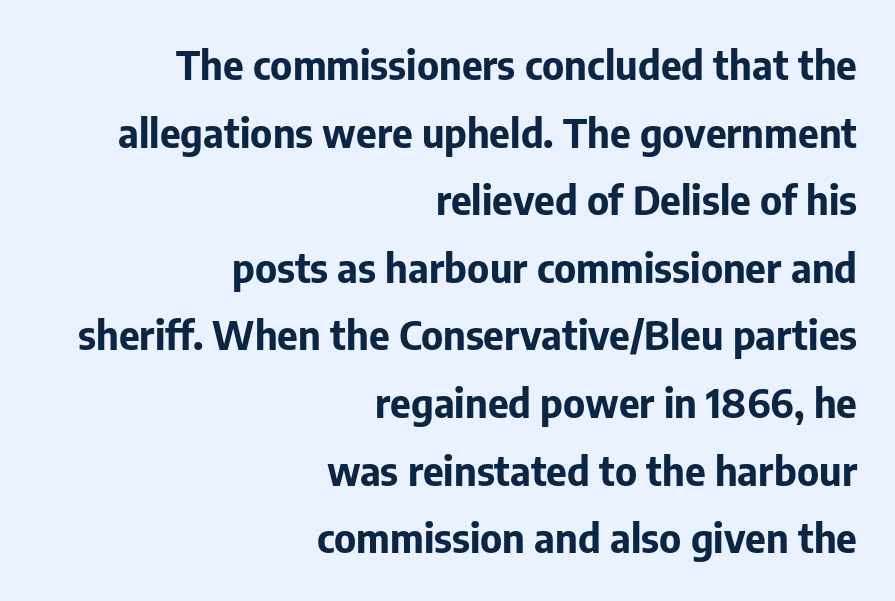
The image shows 40 px bold sans-serif type, upright; set right-aligned, normal line spacing (1.69x), normal letter spacing, not underlined; low stroke contrast and a medium x-height.
